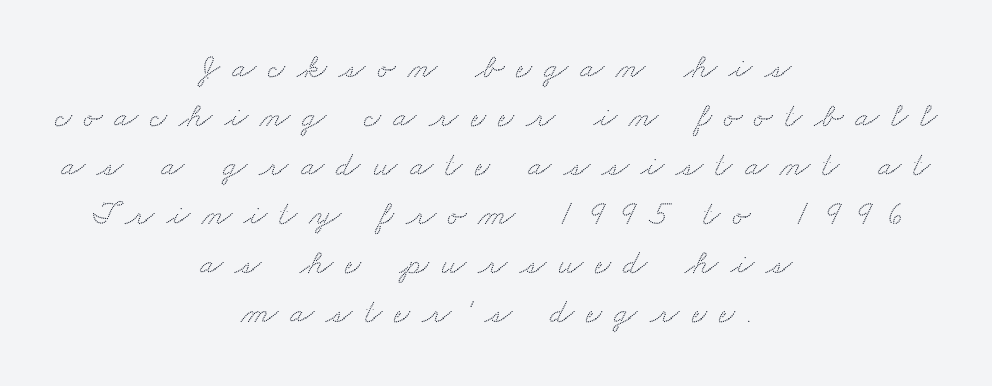
{"serif": "yes", "width": "wide", "stroke_contrast": "medium", "x_height": "small", "monospaced": "no", "underline": "no", "align": "center", "line_spacing": "normal", "line_spacing_ratio": 1.44, "letter_spacing": "wide", "letter_spacing_em": 0.36, "glyph_px": 34}
